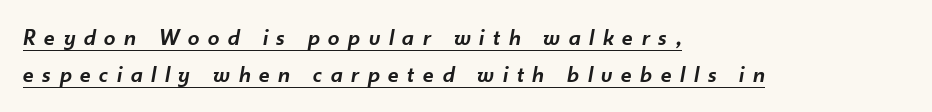
{"italic": "yes", "lean": "right", "slant_degrees": 10, "bold": "semi", "underline": "yes", "align": "left", "line_spacing": "normal", "line_spacing_ratio": 1.62, "letter_spacing": "wide", "letter_spacing_em": 0.38, "glyph_px": 23}
